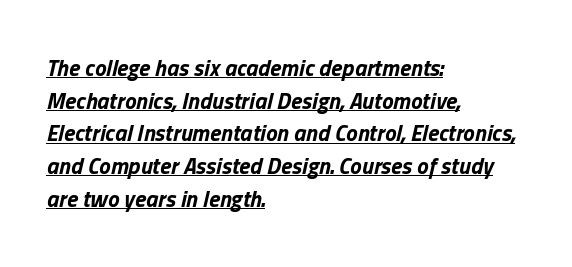
A baseline rule has been typeset under these characters. The rendering anchors every line to the left-hand side. Emphasis-style slanted type is in use. Summary of vertical rhythm: regular, with standard interline spacing.
